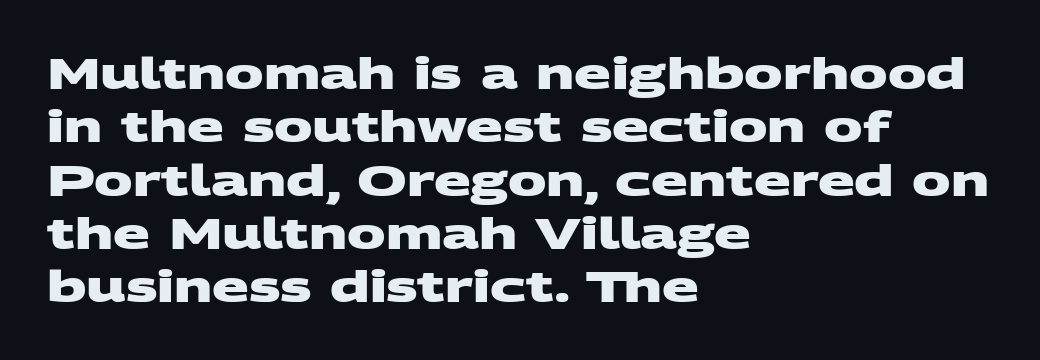
A full-strength bold gives these letters their thick strokes. Beneath every word, the page is bare. The passage shown has conventional tracking throughout. The setting favours the left margin, as ordinary paragraphs usually do. The face used here is a sans, in the tradition of grotesques and geometrics.
